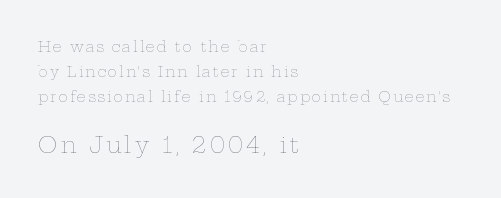
The image shows 22 px text type, upright; set left-aligned, line spacing 1.8x, not underlined; the second (bottom) block is 1.57x larger.
